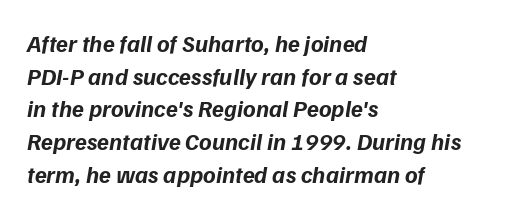
The image shows 24 px bold type, italic (leaning right); set left-aligned, normal line spacing (1.36x), normal letter spacing, not underlined.
